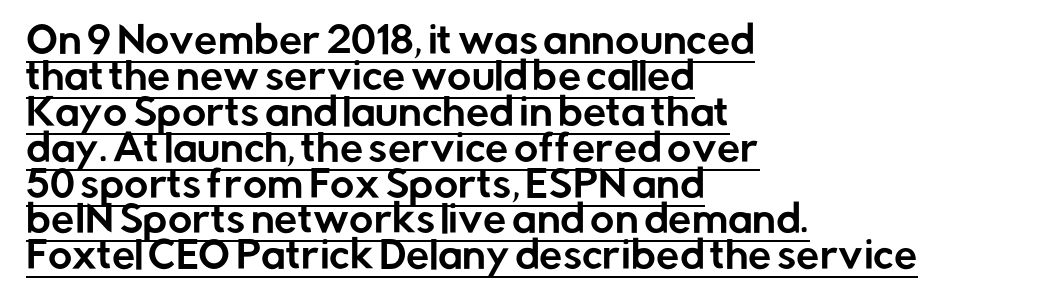
Q: Is the text italic (slanted)? A: No, it is upright.
Q: Is the typeface a serif or a sans-serif typeface? A: Sans-serif.
Q: Is the text underlined? A: Yes.
Q: How is the paragraph aligned? A: Left-aligned.
Q: Is the spacing between letters normal or unusually wide? A: Normal.
Q: Is the spacing between lines tight, normal or loose? A: Tight.
Q: Width (condensed, normal, or wide)? A: Normal.
Q: Stroke contrast? A: Low.
Q: x-height? A: Medium.
Q: Monospaced? A: No.
